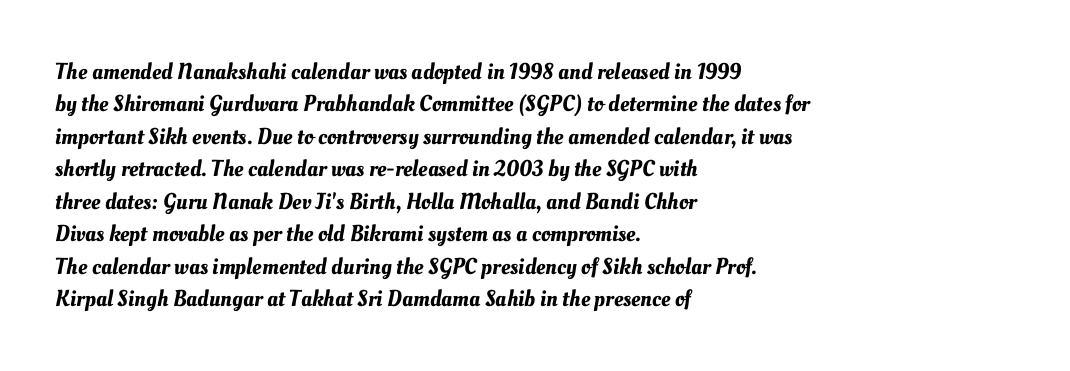
The image shows 23 px text type; set left-aligned, normal line spacing (1.41x), normal letter spacing, not underlined.
